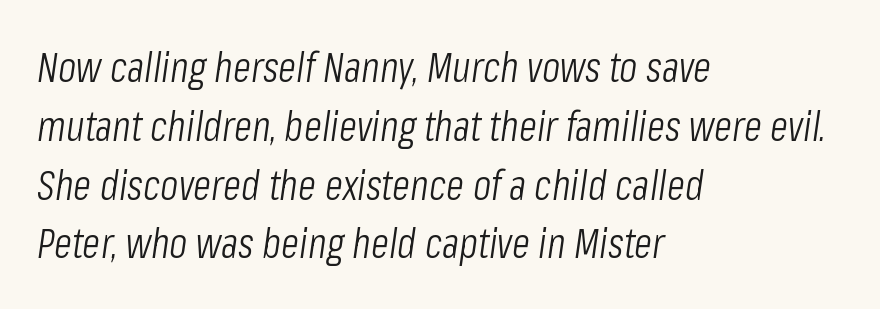
The image shows 42 px light, condensed type, italic (leaning right); set left-aligned, normal line spacing (1.4x), normal letter spacing, not underlined; low stroke contrast and a medium x-height.
